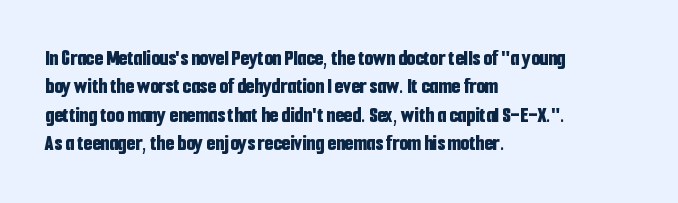
Q: Is the text bold? A: Yes.
Q: Is the text italic (slanted)? A: No, it is upright.
Q: Is the text underlined? A: No.
Q: How is the paragraph aligned? A: Left-aligned.
Q: Is the spacing between letters normal or unusually wide? A: Normal.
Q: Is the spacing between lines tight, normal or loose? A: Normal.
